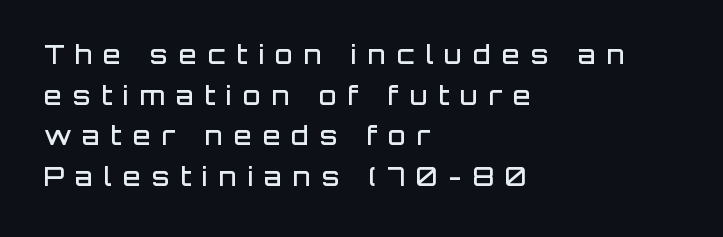
Q: Is the text bold? A: Semi-bold.
Q: Is the text italic (slanted)? A: No, it is upright.
Q: Is the text underlined? A: No.
Q: How is the paragraph aligned? A: Left-aligned.
Q: Is the spacing between letters normal or unusually wide? A: Unusually wide.
Q: Is the spacing between lines tight, normal or loose? A: Normal.
